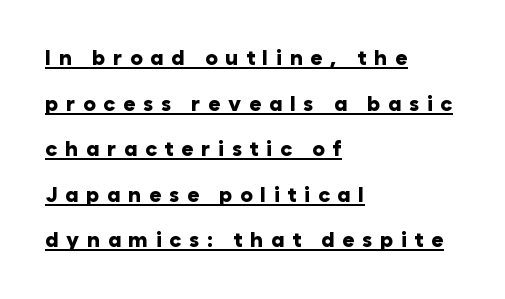
Q: Is the text bold? A: Yes.
Q: Is the text italic (slanted)? A: No, it is upright.
Q: Is the text underlined? A: Yes.
Q: How is the paragraph aligned? A: Left-aligned.
Q: Is the spacing between letters normal or unusually wide? A: Unusually wide.
Q: Is the spacing between lines tight, normal or loose? A: Loose.
